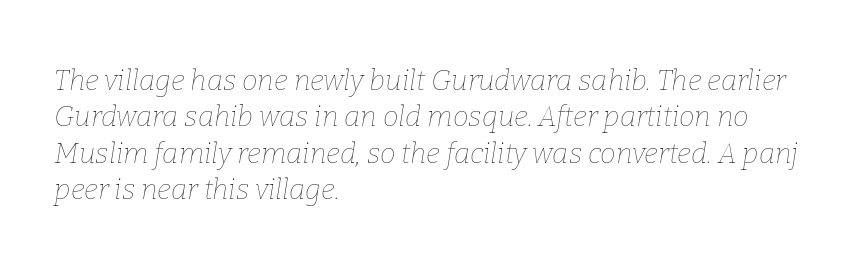
The image shows 28 px thin type, italic (leaning right); set left-aligned, normal line spacing (1.3x), normal letter spacing, not underlined; low stroke contrast and a medium x-height.
